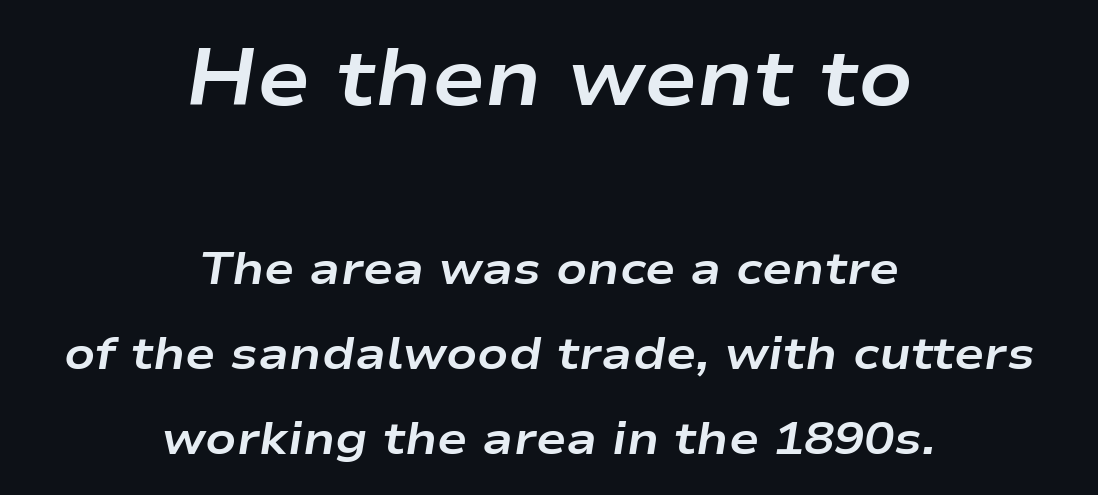
{"italic": "yes", "lean": "right", "slant_degrees": 9, "bold": "yes", "weight": "bold", "width": "wide", "stroke_contrast": "low", "x_height": "medium", "monospaced": "no", "underline": "no", "align": "center", "line_spacing_ratio": 1.89, "letter_spacing": "normal", "letter_spacing_em": 0.0, "larger_block": "first", "size_ratio": 1.76, "glyph_px": 79}
